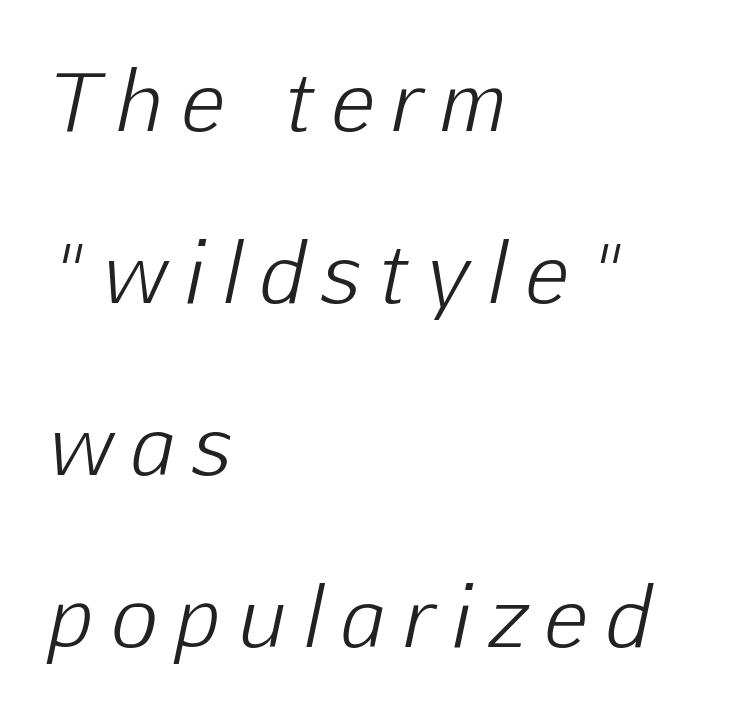
{"italic": "yes", "lean": "right", "slant_degrees": 12, "bold": "no", "weight": "light", "width": "normal", "stroke_contrast": "low", "x_height": "medium", "monospaced": "no", "underline": "no", "align": "left", "line_spacing": "loose", "line_spacing_ratio": 2.15, "letter_spacing": "wide", "letter_spacing_em": 0.24, "glyph_px": 80}
